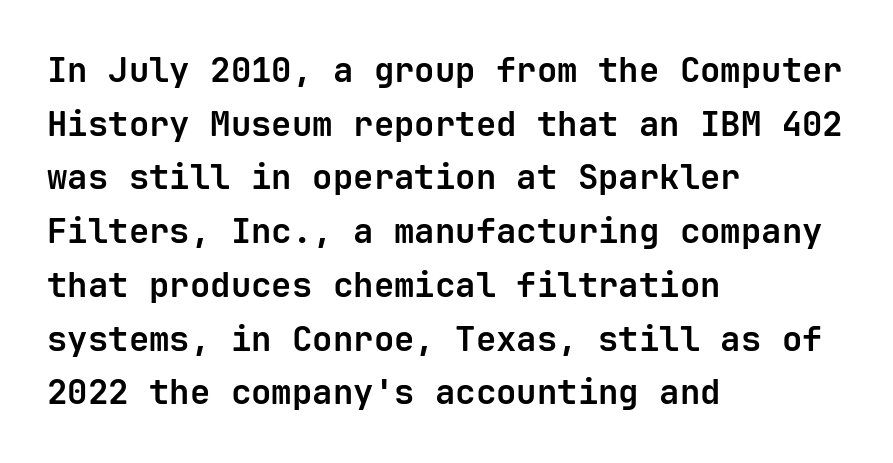
This sample is left-justified, so line endings fall wherever the words run out. Between one letter and the next there's only the usual sliver of space. The gap between lines stays unmarked. Spacing verdict: monospaced, one width for all characters.
